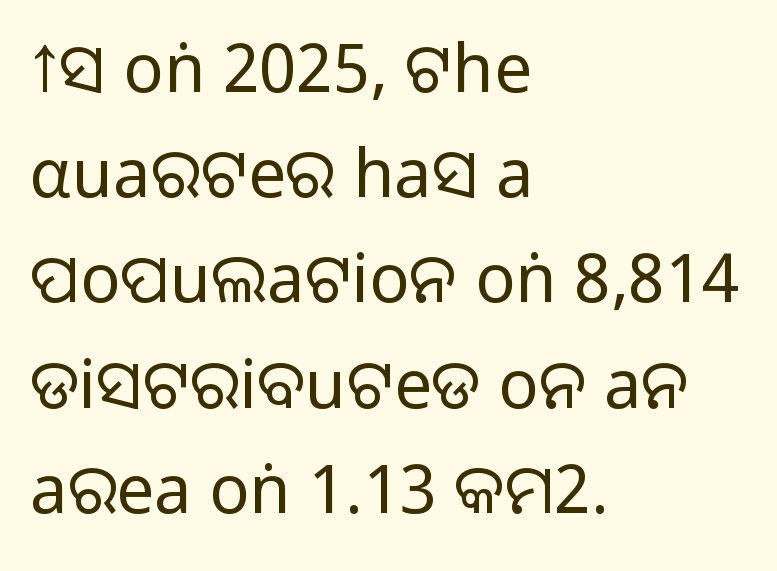
{"serif": "no", "italic": "no", "width": "normal", "stroke_contrast": "medium", "monospaced": "no", "underline": "no", "align": "left", "line_spacing": "normal", "line_spacing_ratio": 1.57, "letter_spacing": "normal", "letter_spacing_em": 0.0, "glyph_px": 67}
